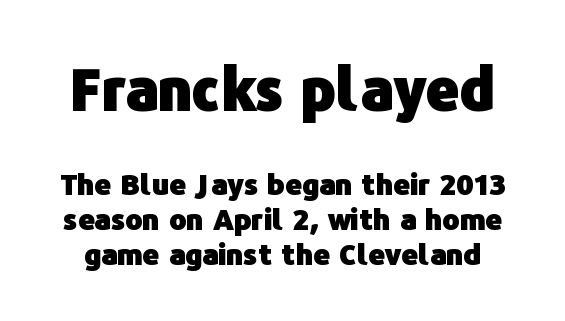
Q: Is the text bold? A: Yes.
Q: Is the text italic (slanted)? A: No, it is upright.
Q: Is the typeface a serif or a sans-serif typeface? A: Sans-serif.
Q: Is the text underlined? A: No.
Q: Is the spacing between letters normal or unusually wide? A: Normal.
Q: Which block of text is set in a larger size, the first (top) or the second (bottom)? A: The first (top) one.
Q: Width (condensed, normal, or wide)? A: Normal.
Q: Stroke contrast? A: Low.
Q: x-height? A: Medium.
Q: Monospaced? A: No.
